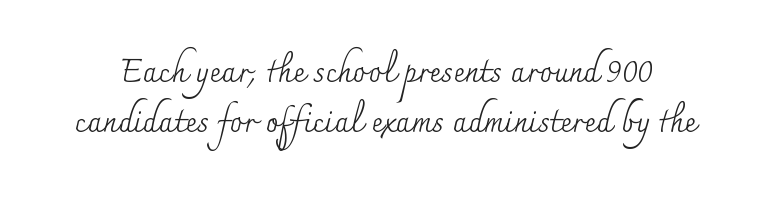
{"serif": "yes", "bold": "no", "weight": "regular", "width": "normal", "stroke_contrast": "medium", "x_height": "small", "monospaced": "no", "underline": "no", "line_spacing": "normal", "line_spacing_ratio": 1.55, "letter_spacing": "normal", "letter_spacing_em": 0.0, "glyph_px": 32}
